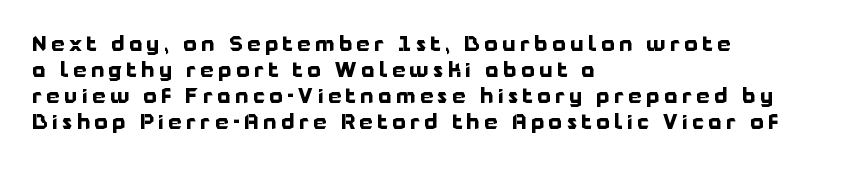
Q: Is the text bold? A: Yes.
Q: Is the text italic (slanted)? A: No, it is upright.
Q: Is the text underlined? A: No.
Q: How is the paragraph aligned? A: Left-aligned.
Q: Is the spacing between letters normal or unusually wide? A: Unusually wide.
